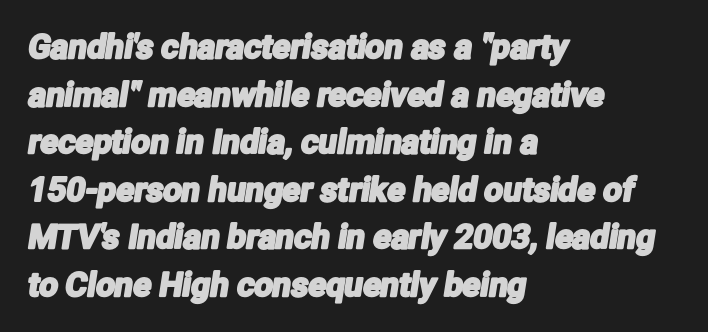
{"serif": "no", "width": "condensed", "stroke_contrast": "low", "x_height": "medium", "monospaced": "no", "underline": "no", "align": "left", "line_spacing": "normal", "line_spacing_ratio": 1.44, "letter_spacing": "normal", "letter_spacing_em": 0.0, "glyph_px": 33}
